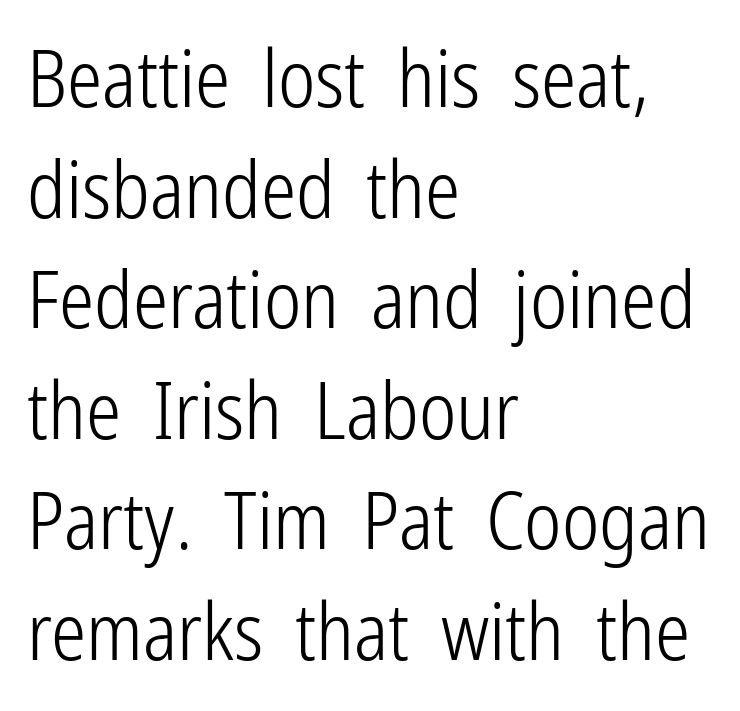
Q: Is the text bold? A: No.
Q: Is the text italic (slanted)? A: No, it is upright.
Q: Is the typeface a serif or a sans-serif typeface? A: Sans-serif.
Q: Is the text underlined? A: No.
Q: How is the paragraph aligned? A: Left-aligned.
Q: Is the spacing between letters normal or unusually wide? A: Normal.
Q: Is the spacing between lines tight, normal or loose? A: Normal.
Q: Width (condensed, normal, or wide)? A: Condensed.
Q: Stroke contrast? A: Low.
Q: x-height? A: Medium.
Q: Monospaced? A: No.
